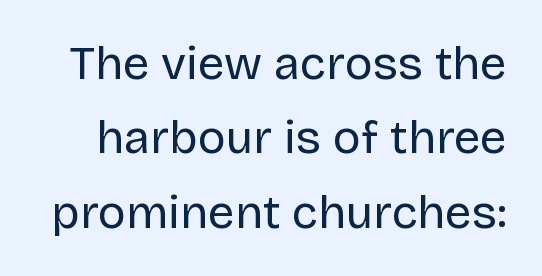
The image shows 47 px regular-weight sans-serif type, upright; set normal line spacing (1.58x), normal letter spacing, not underlined; low stroke contrast and a large x-height.
